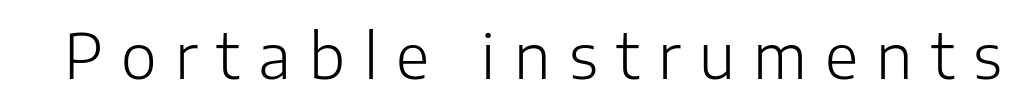
The image shows 61 px light sans-serif type, upright; set unusually wide letter spacing (+0.3 em), not underlined; low stroke contrast and a medium x-height.
